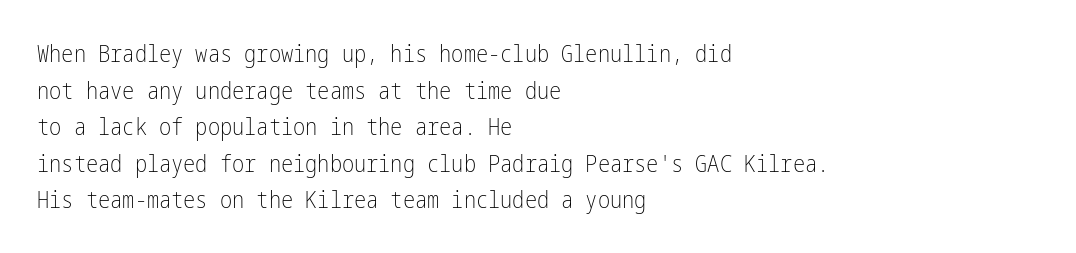
The image shows 23 px text type, upright; set left-aligned, normal line spacing (1.59x), normal letter spacing, not underlined.
